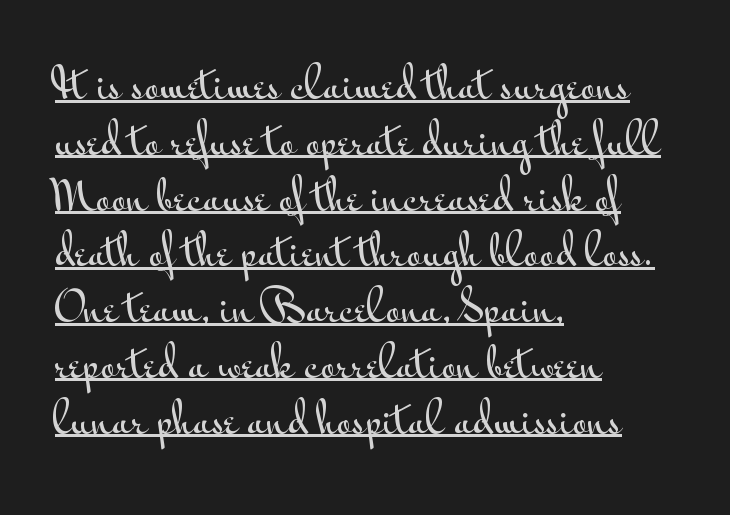
{"serif": "no", "width": "wide", "stroke_contrast": "medium", "x_height": "small", "monospaced": "no", "underline": "yes", "align": "left", "line_spacing": "normal", "line_spacing_ratio": 1.36, "letter_spacing": "normal", "letter_spacing_em": 0.0, "glyph_px": 41}
